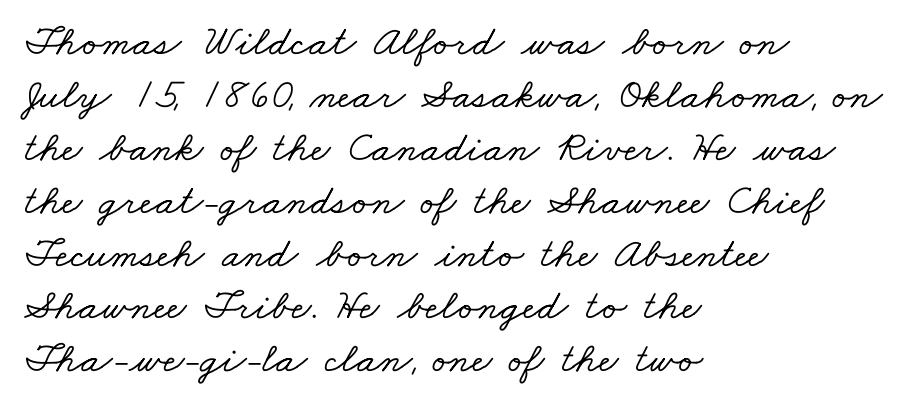
Q: Is the typeface a serif or a sans-serif typeface? A: Serif.
Q: Is the text underlined? A: No.
Q: How is the paragraph aligned? A: Left-aligned.
Q: Is the spacing between letters normal or unusually wide? A: Normal.
Q: Width (condensed, normal, or wide)? A: Wide.
Q: Stroke contrast? A: Low.
Q: x-height? A: Small.
Q: Monospaced? A: No.
